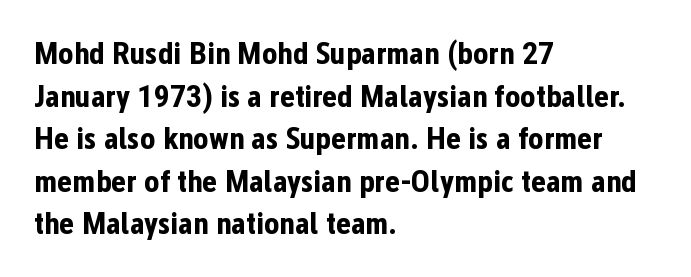
{"serif": "no", "italic": "no", "bold": "yes", "weight": "bold", "width": "condensed", "stroke_contrast": "low", "x_height": "medium", "monospaced": "no", "underline": "no", "align": "left", "line_spacing": "normal", "line_spacing_ratio": 1.33, "letter_spacing": "normal", "letter_spacing_em": 0.0, "glyph_px": 32}
